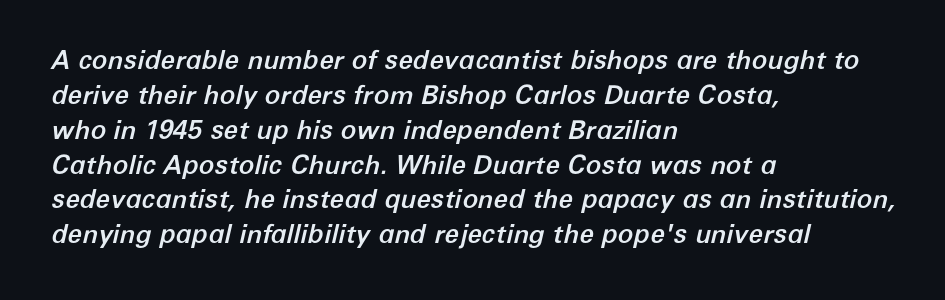
The image shows 26 px text type, italic (leaning right); set left-aligned, normal line spacing (1.34x), normal letter spacing, not underlined.
